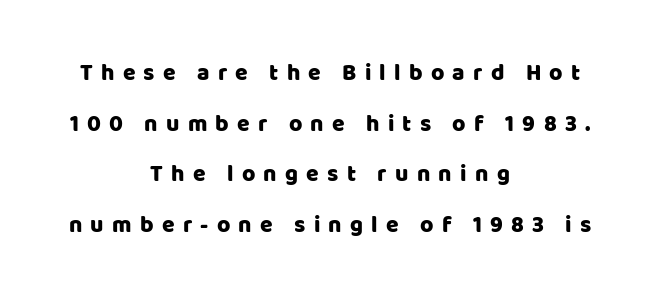
Q: Is the text italic (slanted)? A: No, it is upright.
Q: Is the text underlined? A: No.
Q: How is the paragraph aligned? A: Centered.
Q: Is the spacing between letters normal or unusually wide? A: Unusually wide.
Q: Is the spacing between lines tight, normal or loose? A: Loose.
